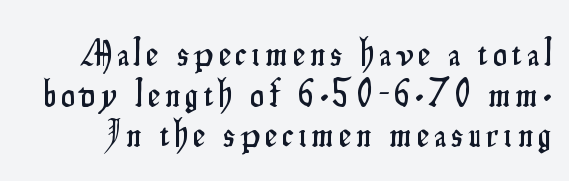
{"serif": "no", "italic": "no", "width": "condensed", "stroke_contrast": "low", "x_height": "small", "monospaced": "no", "underline": "no", "line_spacing": "tight", "line_spacing_ratio": 1.07, "glyph_px": 38}
